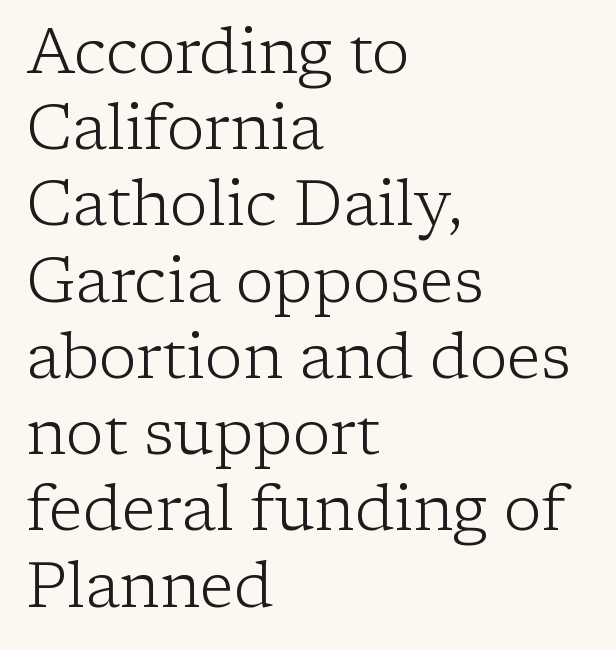
Q: Is the text bold? A: No.
Q: Is the text italic (slanted)? A: No, it is upright.
Q: Is the typeface a serif or a sans-serif typeface? A: Serif.
Q: Is the text underlined? A: No.
Q: How is the paragraph aligned? A: Left-aligned.
Q: Is the spacing between letters normal or unusually wide? A: Normal.
Q: Width (condensed, normal, or wide)? A: Normal.
Q: Stroke contrast? A: Low.
Q: x-height? A: Medium.
Q: Monospaced? A: No.
